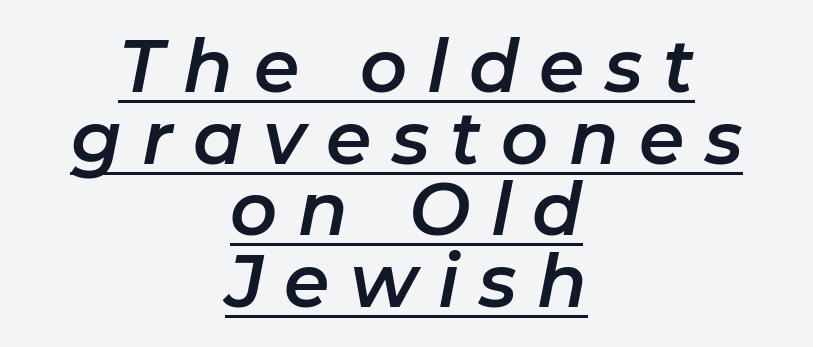
The letterforms stand isolated, each surrounded by extra space. Each letter keeps its own natural width here, so spacing adapts to shape. An italicized treatment has been applied to the whole sample. Layout note: lines centered.
